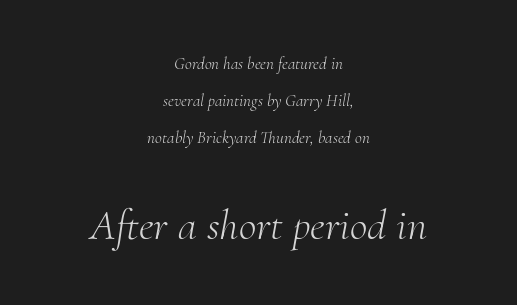
{"serif": "yes", "italic": "yes", "lean": "right", "slant_degrees": 10, "bold": "no", "weight": "light", "width": "normal", "stroke_contrast": "medium", "x_height": "small", "monospaced": "no", "underline": "no", "align": "center", "line_spacing": "loose", "line_spacing_ratio": 2.18, "letter_spacing": "normal", "letter_spacing_em": 0.0, "larger_block": "second", "size_ratio": 2.53, "glyph_px": 43}
